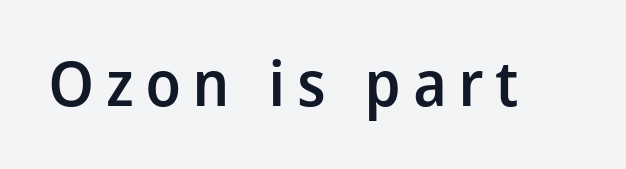
Q: Is the text bold? A: Semi-bold.
Q: Is the text italic (slanted)? A: No, it is upright.
Q: Is the typeface a serif or a sans-serif typeface? A: Sans-serif.
Q: Is the text underlined? A: No.
Q: Width (condensed, normal, or wide)? A: Normal.
Q: Stroke contrast? A: Low.
Q: x-height? A: Medium.
Q: Monospaced? A: No.
